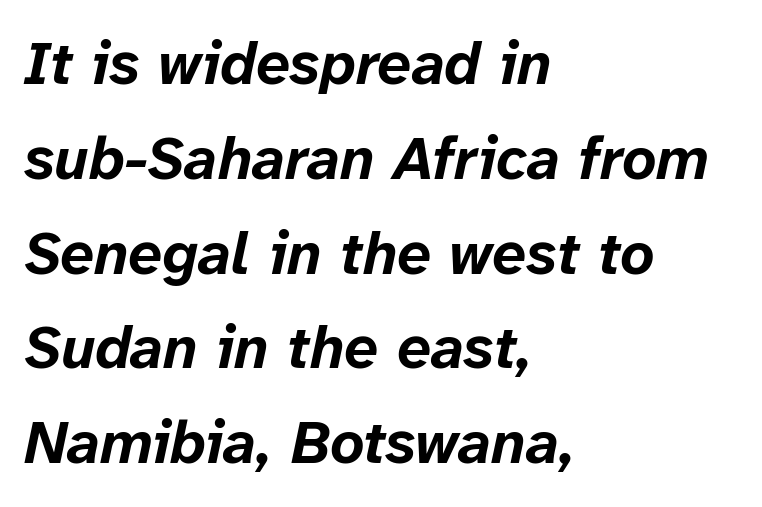
{"italic": "yes", "lean": "right", "slant_degrees": 12, "bold": "yes", "weight": "bold", "width": "normal", "stroke_contrast": "low", "x_height": "medium", "monospaced": "no", "underline": "no", "align": "left", "line_spacing": "normal", "line_spacing_ratio": 1.58, "letter_spacing": "normal", "letter_spacing_em": 0.0, "glyph_px": 60}
